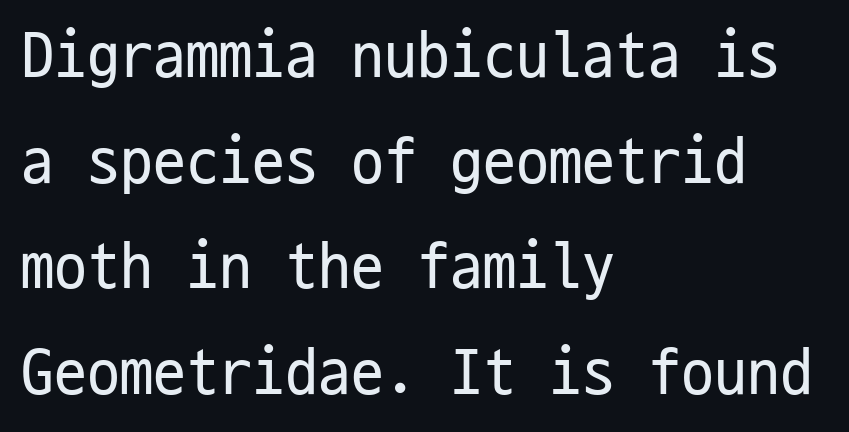
Q: Is the text bold? A: No.
Q: Is the text italic (slanted)? A: No, it is upright.
Q: Is the typeface a serif or a sans-serif typeface? A: Sans-serif.
Q: Is the text underlined? A: No.
Q: How is the paragraph aligned? A: Left-aligned.
Q: Is the spacing between letters normal or unusually wide? A: Normal.
Q: Is the spacing between lines tight, normal or loose? A: Normal.
Q: Width (condensed, normal, or wide)? A: Condensed.
Q: Stroke contrast? A: Low.
Q: x-height? A: Medium.
Q: Monospaced? A: Yes.
